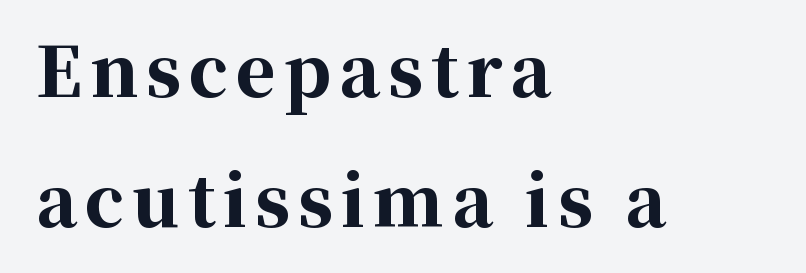
Posture: vertical. As a designer I'd log this as weight 700, bold. The rendering uses natural spacing where letterforms have individual widths. The ragged edge is on the right, which tells us the setting is flush left.
